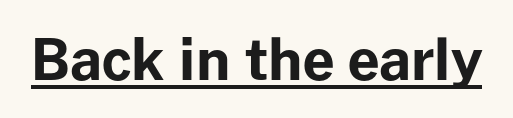
Q: Is the text bold? A: Yes.
Q: Is the text italic (slanted)? A: No, it is upright.
Q: Is the typeface a serif or a sans-serif typeface? A: Sans-serif.
Q: Is the text underlined? A: Yes.
Q: Is the spacing between letters normal or unusually wide? A: Normal.
Q: Width (condensed, normal, or wide)? A: Normal.
Q: Stroke contrast? A: Low.
Q: x-height? A: Medium.
Q: Monospaced? A: No.
